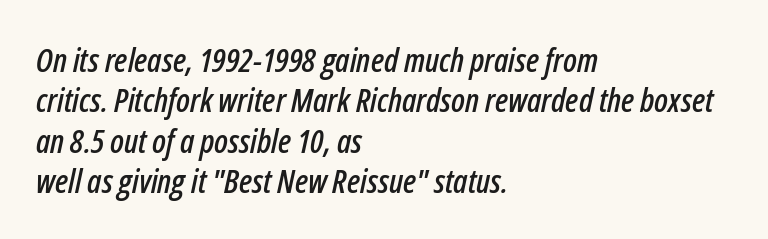
Observe the ordinary spacing: letters are neighbours, not strangers. No word sits above an underline. Varying glyph widths throughout — classic text-font behaviour. Caption: multi-line text, flush left, ragged right. Yep, that's italic — everything's leaning.
